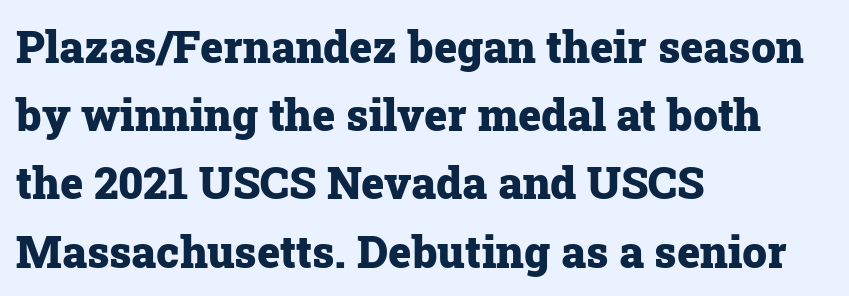
{"serif": "yes", "italic": "no", "bold": "yes", "weight": "heavy", "width": "normal", "stroke_contrast": "low", "x_height": "medium", "monospaced": "no", "underline": "no", "align": "left", "line_spacing": "normal", "line_spacing_ratio": 1.55, "letter_spacing": "normal", "letter_spacing_em": 0.0, "glyph_px": 44}
